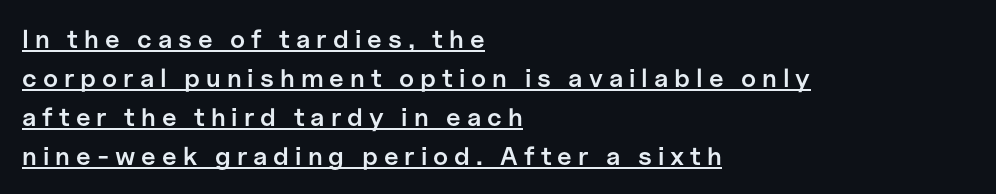
The image shows 26 px text type, upright; set left-aligned, normal line spacing (1.5x), unusually wide letter spacing (+0.23 em), underlined.
